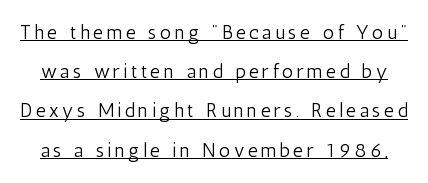
The letters stand straight up with perfectly vertical stems. A continuous stroke trails under the words, as in a hyperlink. This sample trades compactness for vertical openness between lines. The font sits on the lighter half of the weight spectrum, regular included.
